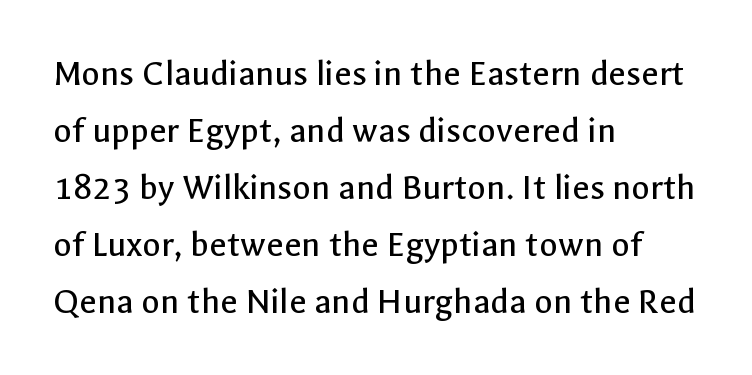
Q: Is the text bold? A: No.
Q: Is the text italic (slanted)? A: No, it is upright.
Q: Is the typeface a serif or a sans-serif typeface? A: Sans-serif.
Q: Is the text underlined? A: No.
Q: How is the paragraph aligned? A: Left-aligned.
Q: Is the spacing between letters normal or unusually wide? A: Normal.
Q: Is the spacing between lines tight, normal or loose? A: Normal.
Q: Width (condensed, normal, or wide)? A: Normal.
Q: x-height? A: Medium.
Q: Monospaced? A: No.
